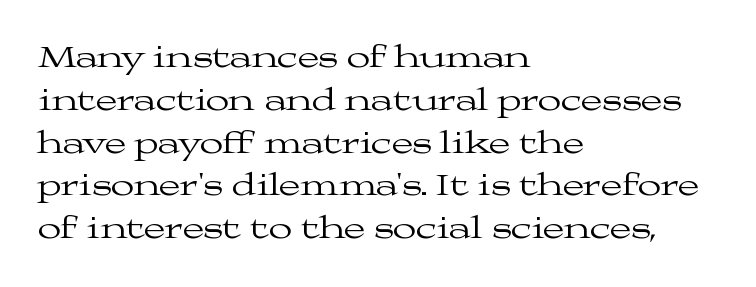
Q: Is the text bold? A: No.
Q: Is the text italic (slanted)? A: No, it is upright.
Q: Is the typeface a serif or a sans-serif typeface? A: Serif.
Q: Is the text underlined? A: No.
Q: How is the paragraph aligned? A: Left-aligned.
Q: Is the spacing between letters normal or unusually wide? A: Normal.
Q: Is the spacing between lines tight, normal or loose? A: Normal.
Q: Width (condensed, normal, or wide)? A: Wide.
Q: Stroke contrast? A: Medium.
Q: x-height? A: Medium.
Q: Monospaced? A: No.
